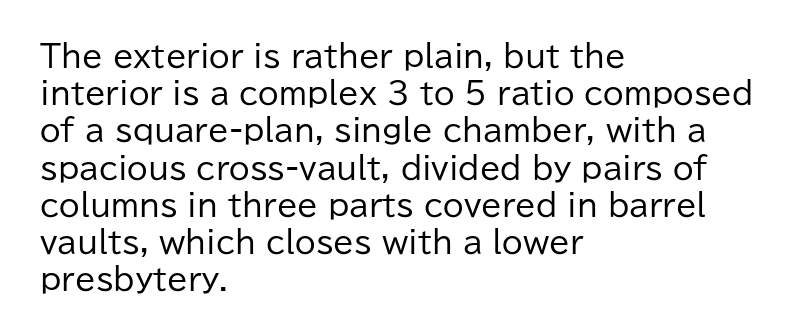
Caption: multi-line text, flush left, ragged right. Descenders are the only things crossing below the line. Posture: vertical. The strokes carry an ordinary text weight at most.
